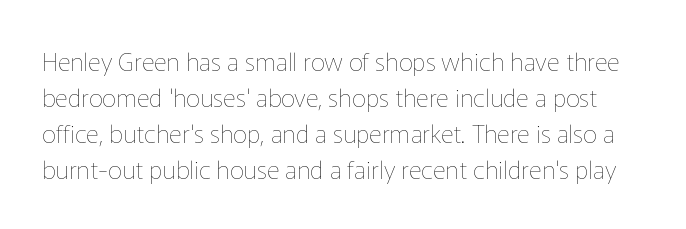
This rendering leaves character spacing at its baseline value. No heavy texture on the line: the type isn't bold. Unlike italic type, these characters show no tilt at all. Lines of text with bare space underneath. One glance says typical: line gaps are just what's usual.
